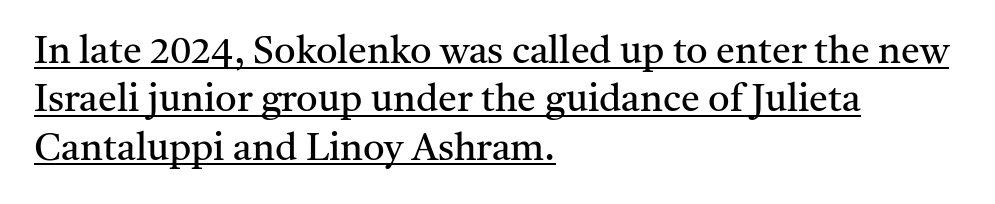
The image shows 38 px regular-weight serif type, upright; set left-aligned, normal line spacing (1.27x), normal letter spacing, underlined; medium stroke contrast and a medium x-height.
